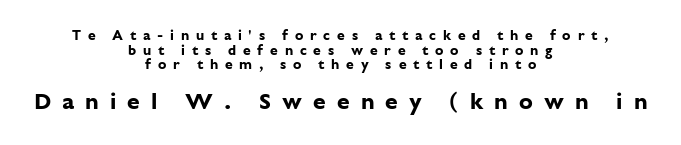
Q: Is the text bold? A: Yes.
Q: Is the text italic (slanted)? A: No, it is upright.
Q: Is the text underlined? A: No.
Q: How is the paragraph aligned? A: Centered.
Q: Is the spacing between letters normal or unusually wide? A: Unusually wide.
Q: Is the spacing between lines tight, normal or loose? A: Tight.
Q: Which block of text is set in a larger size, the first (top) or the second (bottom)? A: The second (bottom) one.
